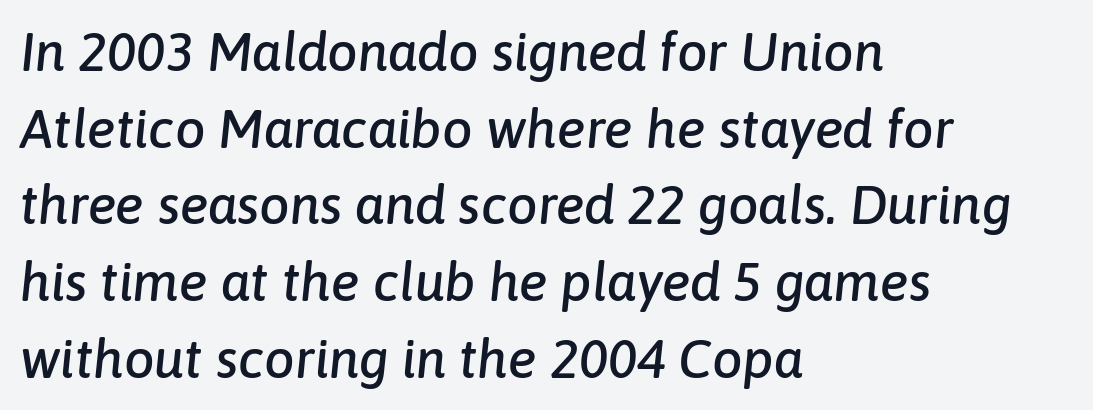
Q: Is the text italic (slanted)? A: Yes, it leans right by about 6 degrees.
Q: Is the text underlined? A: No.
Q: How is the paragraph aligned? A: Left-aligned.
Q: Is the spacing between letters normal or unusually wide? A: Normal.
Q: Is the spacing between lines tight, normal or loose? A: Normal.
Q: Width (condensed, normal, or wide)? A: Normal.
Q: Stroke contrast? A: Low.
Q: x-height? A: Medium.
Q: Monospaced? A: No.
